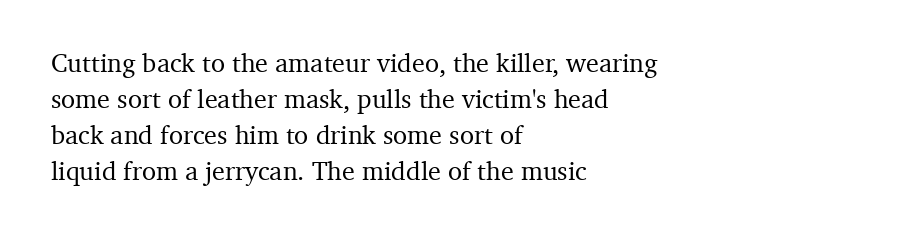
This is roman type, the default non-slanted kind. Standard letterfit; no display-style spreading of the glyphs. Evenly set lines give the paragraph a standard silhouette. The specimen omits any rule beneath the text block's lines. The paragraph shown leans on its left margin.
